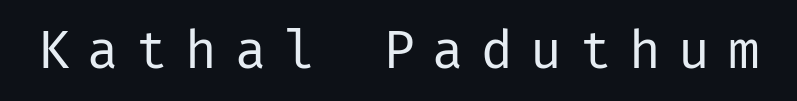
Q: Is the text bold? A: No.
Q: Is the text italic (slanted)? A: No, it is upright.
Q: Is the typeface a serif or a sans-serif typeface? A: Sans-serif.
Q: Is the text underlined? A: No.
Q: Is the spacing between letters normal or unusually wide? A: Unusually wide.
Q: Width (condensed, normal, or wide)? A: Normal.
Q: Stroke contrast? A: Low.
Q: x-height? A: Medium.
